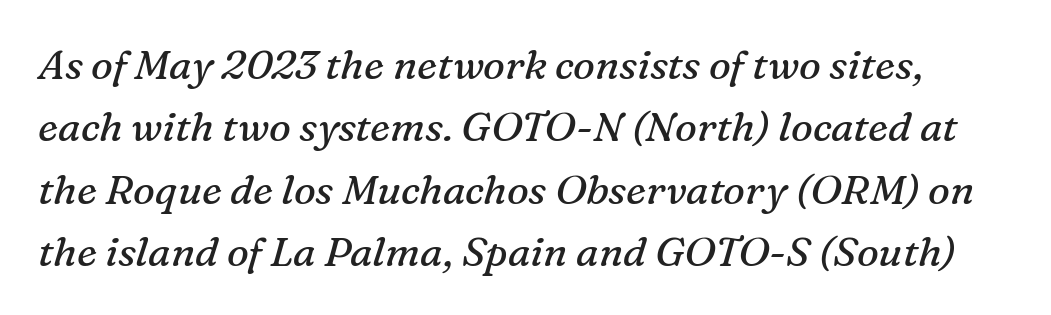
The image shows 41 px regular-weight serif type, italic (leaning right); set normal line spacing (1.52x), normal letter spacing, not underlined; medium stroke contrast and a medium x-height.
